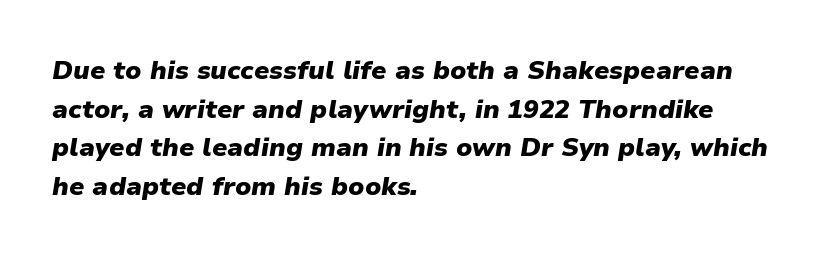
The image shows 26 px bold type, italic (leaning right); set left-aligned, normal line spacing (1.49x), normal letter spacing, not underlined.
